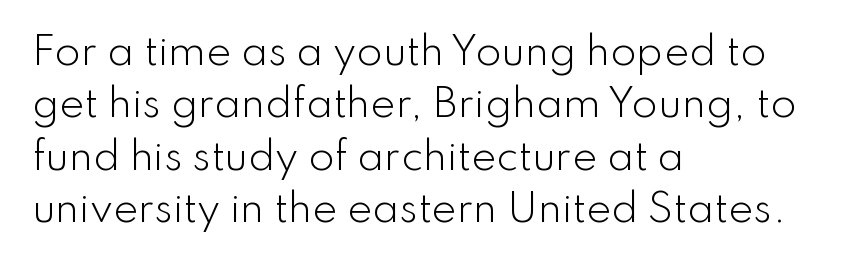
This sample uses plain, unmodified letter spacing. Look at the bottom of the vertical strokes: they stop flat, with no serifs. Regarding leading, the lines here are spaced in the standard way. In CSS terms this would be text-align: left. Posture: vertical.
